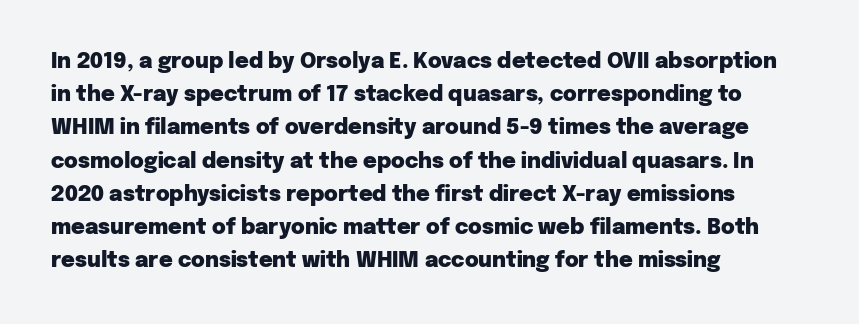
{"italic": "no", "bold": "yes", "underline": "no", "align": "left", "line_spacing": "normal", "line_spacing_ratio": 1.58, "letter_spacing": "normal", "letter_spacing_em": 0.0, "glyph_px": 21}
